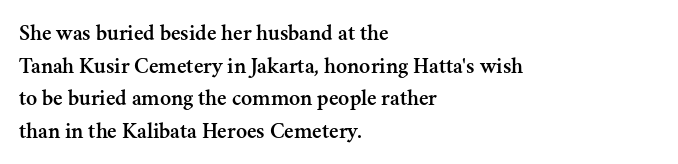
Q: Is the text italic (slanted)? A: No, it is upright.
Q: Is the text underlined? A: No.
Q: How is the paragraph aligned? A: Left-aligned.
Q: Is the spacing between letters normal or unusually wide? A: Normal.
Q: Is the spacing between lines tight, normal or loose? A: Normal.
